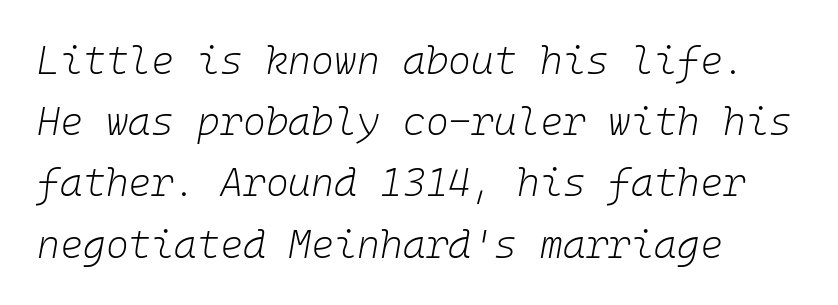
Q: Is the text bold? A: No.
Q: Is the text italic (slanted)? A: Yes, it leans right by about 10 degrees.
Q: Is the text underlined? A: No.
Q: How is the paragraph aligned? A: Left-aligned.
Q: Is the spacing between letters normal or unusually wide? A: Normal.
Q: Is the spacing between lines tight, normal or loose? A: Normal.
Q: Width (condensed, normal, or wide)? A: Normal.
Q: Stroke contrast? A: Low.
Q: x-height? A: Medium.
Q: Monospaced? A: Yes.
